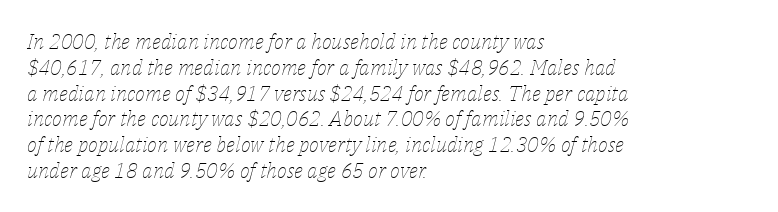
Between one letter and the next there's only the usual sliver of space. Compared with a centered layout, this one pins lines to the left instead. Words float on clear page, feet unadorned. The font's italic variant was chosen for this text. Stems here are at most as thick as an everyday book face.
